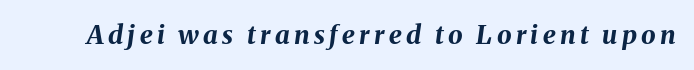
This is heavy type, rendered in bold. The gap between lines stays unmarked. The glyphs look as if they've been sheared to an angle.
